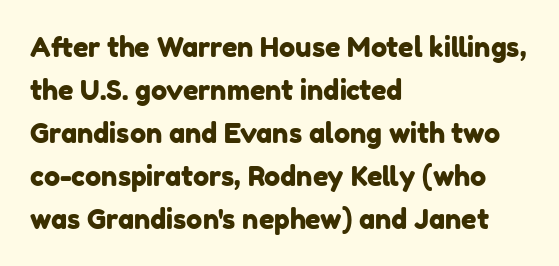
{"underline": "no", "align": "left", "line_spacing": "normal", "line_spacing_ratio": 1.59, "letter_spacing": "normal", "letter_spacing_em": 0.0, "glyph_px": 27}
